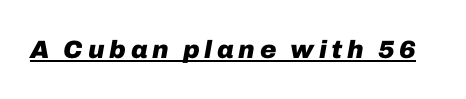
{"italic": "yes", "lean": "right", "slant_degrees": 10, "bold": "yes", "underline": "yes", "glyph_px": 25}
